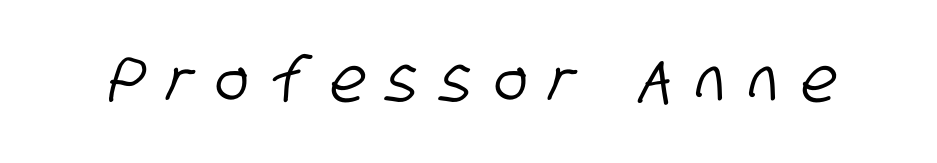
{"serif": "no", "width": "condensed", "stroke_contrast": "low", "x_height": "large", "monospaced": "no", "underline": "no", "letter_spacing": "wide", "letter_spacing_em": 0.37, "glyph_px": 62}
